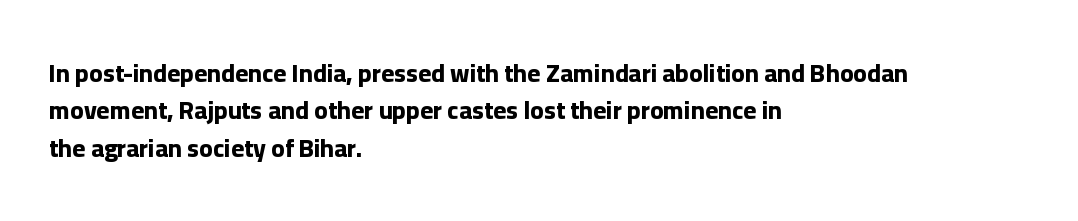
Baseline-to-baseline distance is the conventional proportion of letter height. The typesetter chose a ragged-right arrangement here. The zone under the glyphs is completely vacant. Typesetter's note: full bold, strokes at maximum text heaviness. In terms of posture, this sample is upright. The horizontal fit of the characters is conventional and even.
